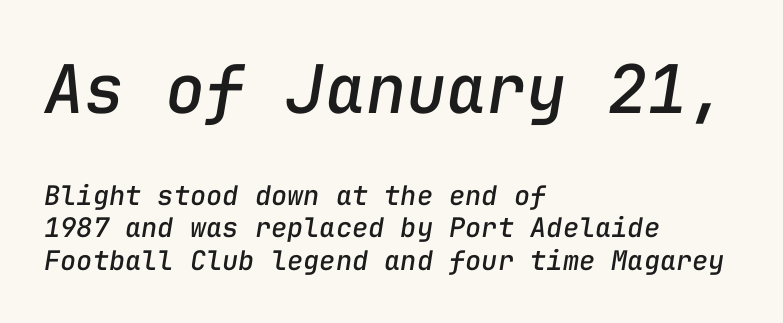
The image shows 67 px text type, italic (leaning right), monospaced; set left-aligned, line spacing 1.19x, normal letter spacing, not underlined; the first (top) block is 2.48x larger; low stroke contrast and a medium x-height.
